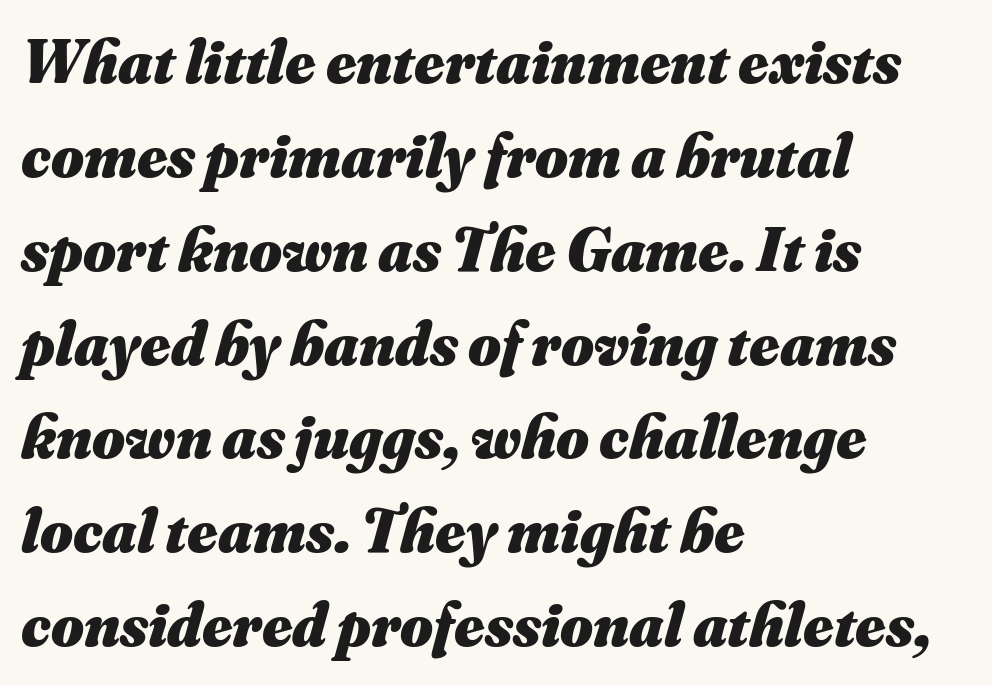
Slanted lettering throughout. A typesetter would call this proportional, since set widths differ per character. A dark, heavy texture on the line: the type is bold. Standard letterfit; no display-style spreading of the glyphs.
